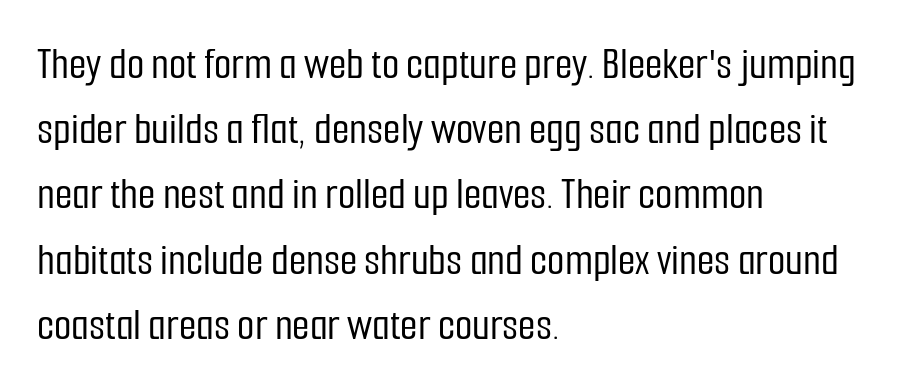
You could not count columns in this text — the font is proportionally spaced. The line-height multiplier appears to be the usual default. Unmarked baselines from the first word to the last. Tracking here is standard; glyphs follow each other at the usual distance.
